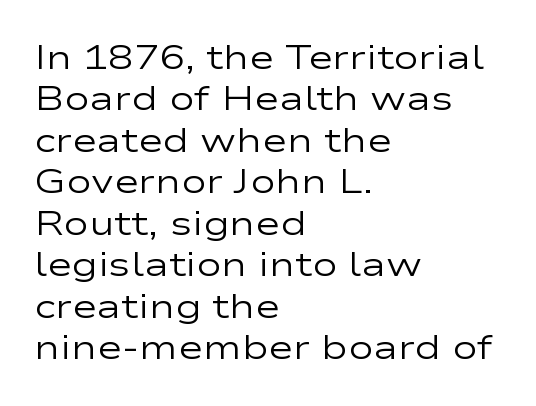
Left-aligned paragraph, ragged on the right. Caption: standard tracking, unaltered. This sample has the flowing, uneven cadence of proportional lettering. Anything drawn beneath the words? Only blank space. The characters display no serif detailing; their extremities are plain.
